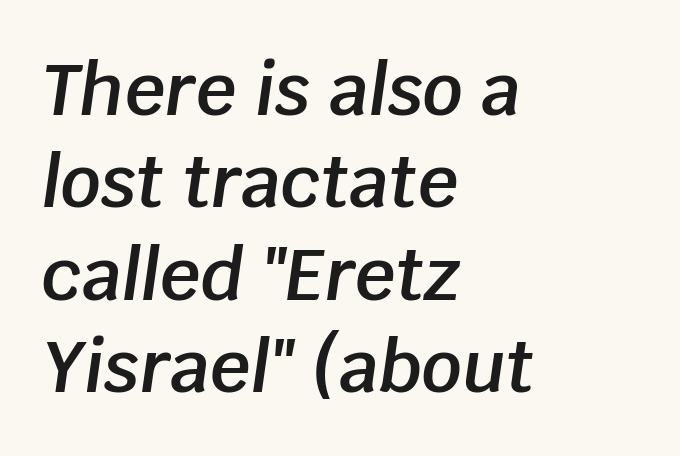
{"italic": "yes", "lean": "right", "slant_degrees": 8, "bold": "semi", "weight": "semibold", "width": "normal", "stroke_contrast": "low", "x_height": "large", "monospaced": "no", "underline": "no", "align": "left", "line_spacing": "normal", "line_spacing_ratio": 1.3, "letter_spacing": "normal", "letter_spacing_em": 0.0, "glyph_px": 71}
